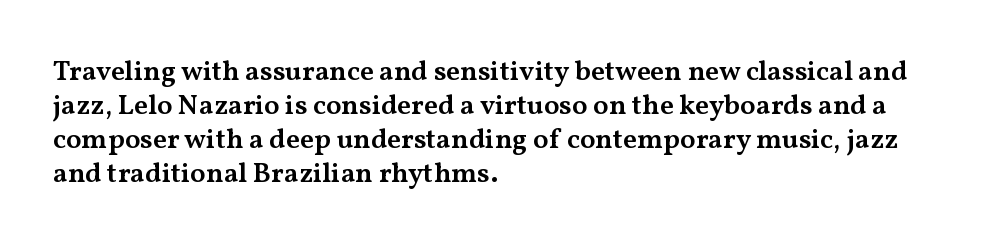
The image shows 28 px semibold, wide serif type, upright; set left-aligned, line spacing 1.21x, normal letter spacing, not underlined; medium stroke contrast and a medium x-height.
